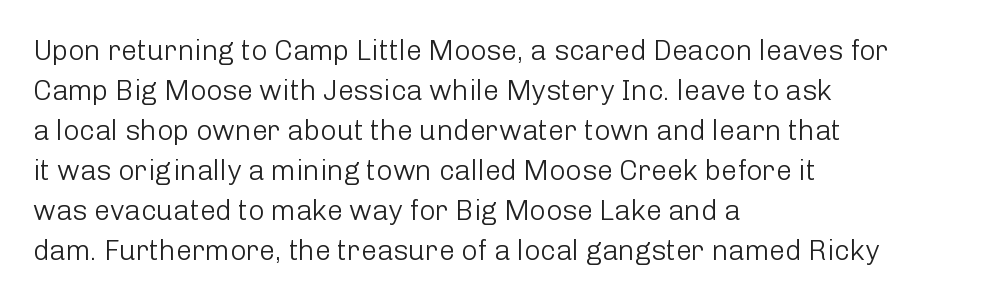
The image shows 28 px light sans-serif type, upright; set left-aligned, normal line spacing (1.43x), normal letter spacing, not underlined; low stroke contrast and a medium x-height.
